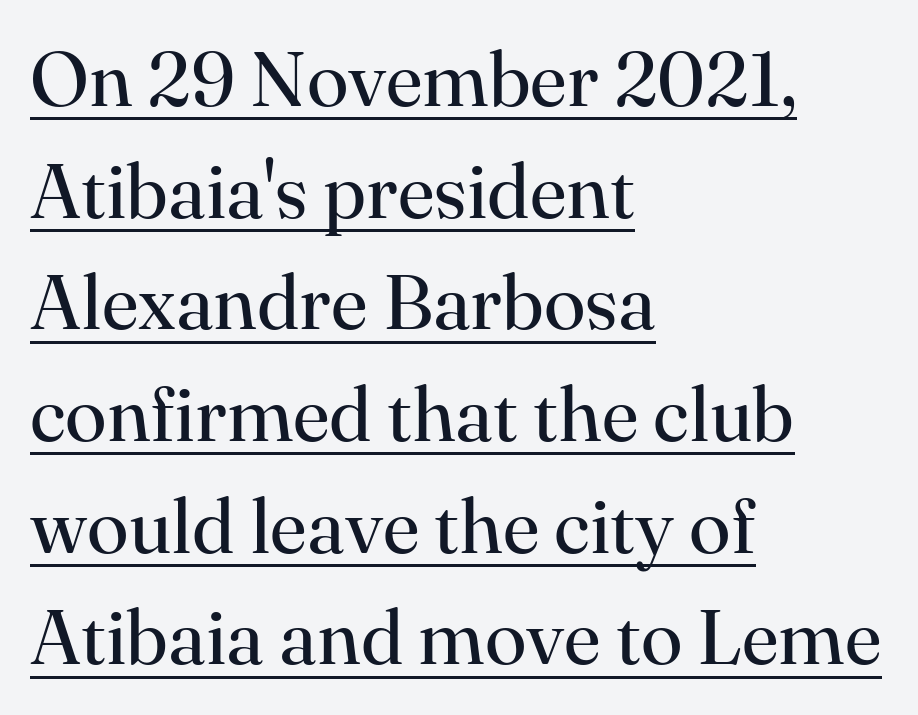
The image shows 77 px regular-weight serif type, upright; set left-aligned, normal line spacing (1.45x), normal letter spacing, underlined; high stroke contrast and a small x-height.
